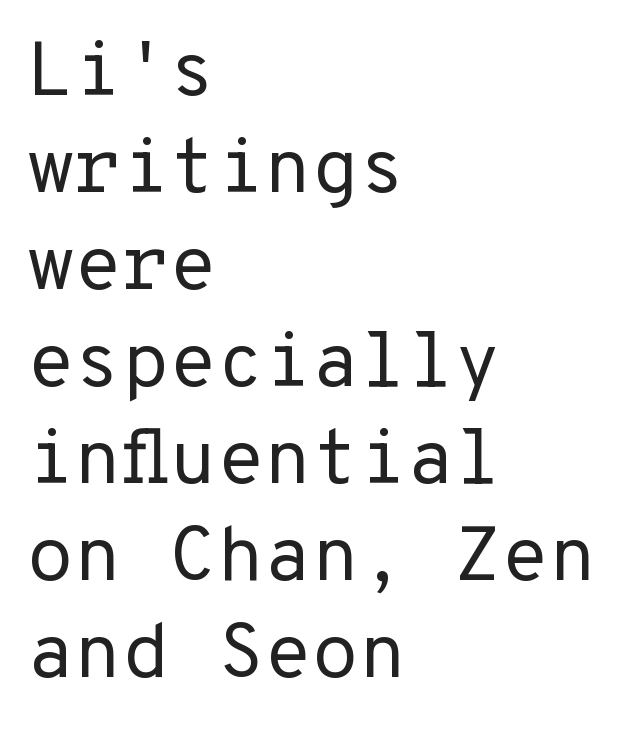
{"serif": "no", "italic": "no", "bold": "no", "weight": "regular", "width": "normal", "stroke_contrast": "low", "x_height": "medium", "monospaced": "yes", "underline": "no", "align": "left", "line_spacing": "normal", "line_spacing_ratio": 1.26, "letter_spacing": "normal", "letter_spacing_em": 0.0, "glyph_px": 77}
